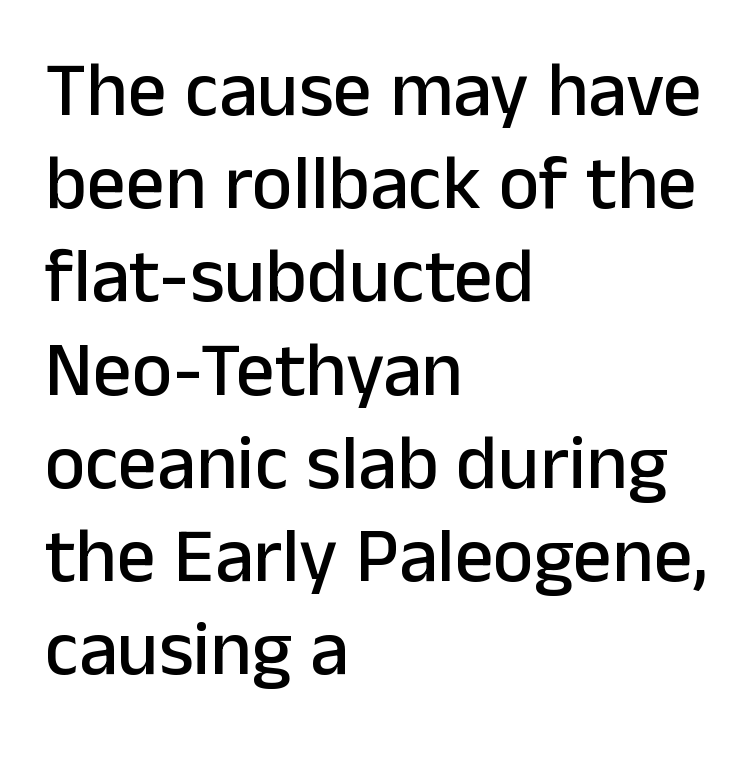
The image shows 77 px sans-serif type, upright; set left-aligned, line spacing 1.21x, normal letter spacing, not underlined; low stroke contrast and a medium x-height.
